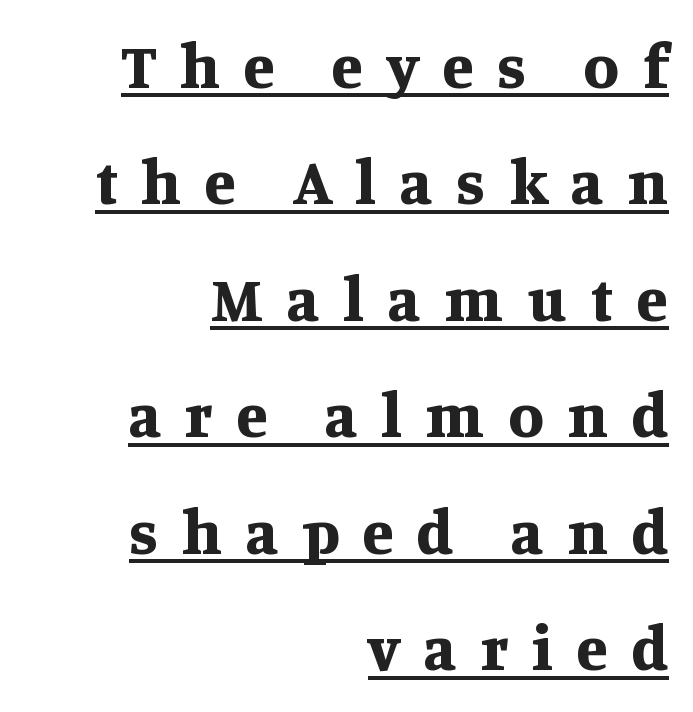
The image shows 64 px bold serif type, upright; set right-aligned, line spacing 1.82x, unusually wide letter spacing (+0.37 em), underlined; medium stroke contrast and a large x-height.
